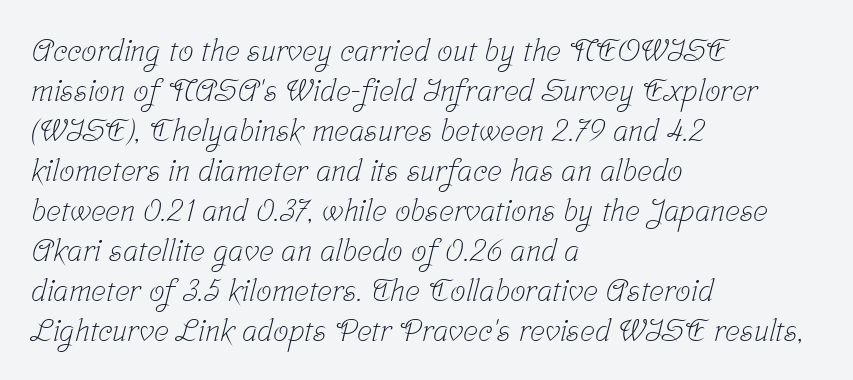
The image shows 31 px light, condensed serif type; set left-aligned, normal line spacing (1.29x), normal letter spacing, not underlined; low stroke contrast and a medium x-height.
